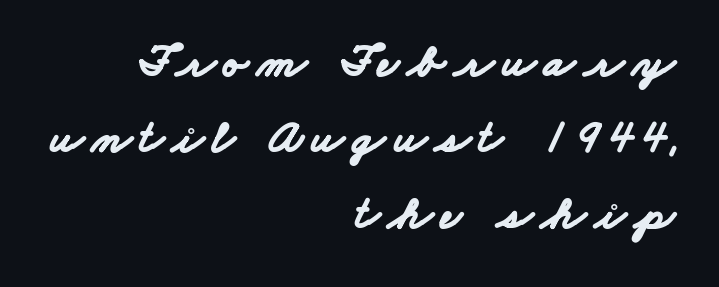
The characters display no serif detailing; their extremities are plain. Here the designer chose a conventional face with non-uniform glyph widths. Is the block centered? No — it sits flush against the right margin. The strip under each line holds only bare page. Honestly, the row spacing looks completely unremarkable. The face used here has the dense, thick strokes of a bold.
